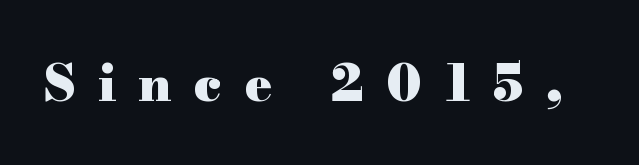
Do the characters align in a grid? No, the font is proportional. Does the lettering tilt? It doesn't — this is upright. This rendering widens character spacing well past its baseline value. Note: serifs present on the glyphs. How heavy is the stroke? Heavy — this is a bold.
